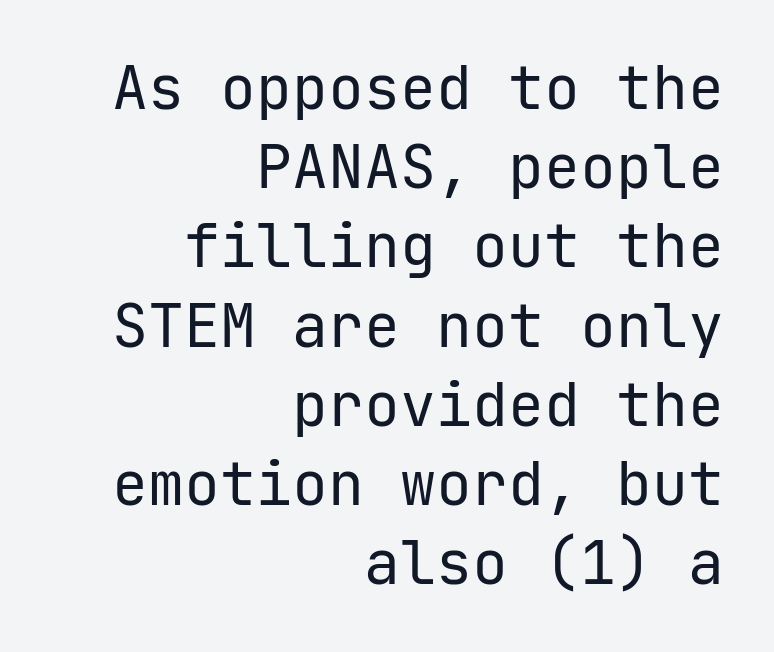
The image shows 60 px regular-weight sans-serif type, upright, monospaced; set right-aligned, normal line spacing (1.32x), normal letter spacing, not underlined; low stroke contrast and a medium x-height.
